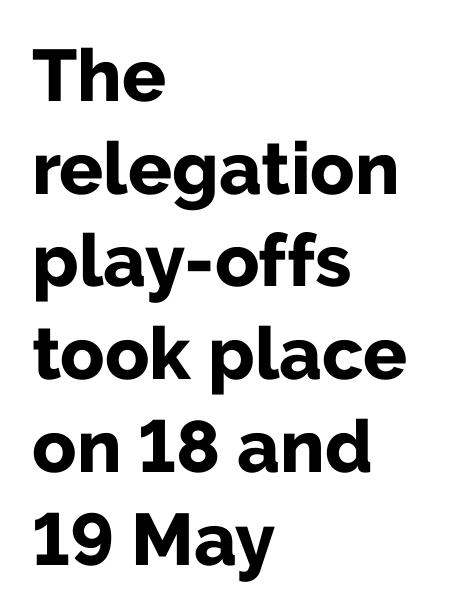
The image shows 73 px bold sans-serif type, upright; set left-aligned, normal line spacing (1.27x), normal letter spacing, not underlined; low stroke contrast and a medium x-height.
